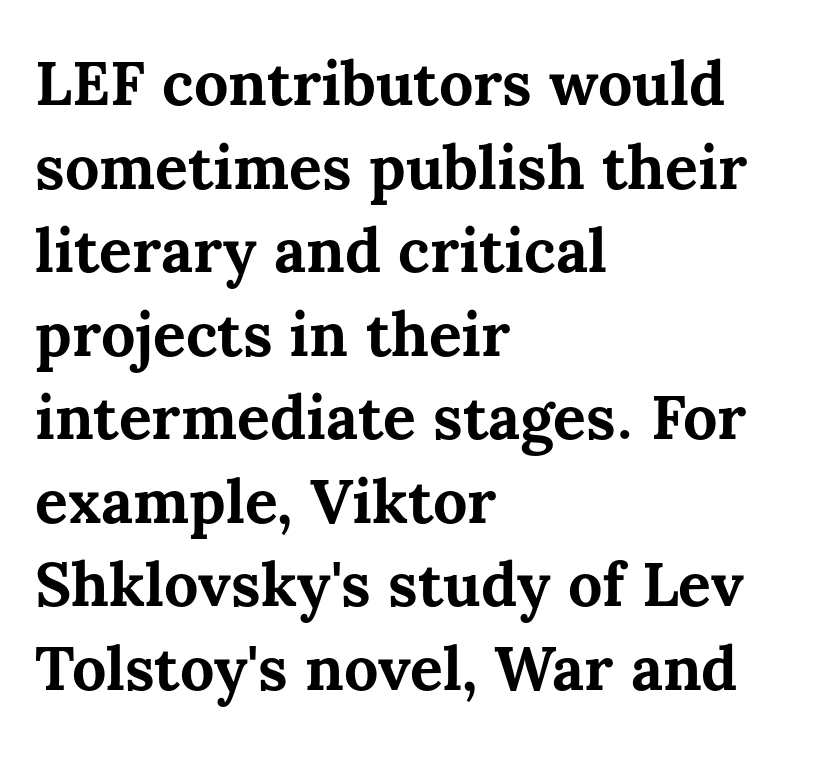
The image shows 61 px bold type, upright; set left-aligned, normal line spacing (1.37x), normal letter spacing, not underlined; medium stroke contrast and a medium x-height.
